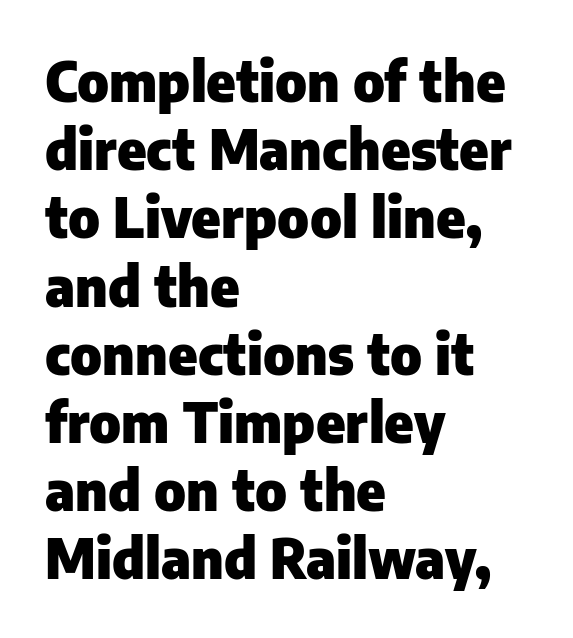
Q: Is the text bold? A: Yes.
Q: Is the text italic (slanted)? A: No, it is upright.
Q: Is the typeface a serif or a sans-serif typeface? A: Sans-serif.
Q: Is the text underlined? A: No.
Q: How is the paragraph aligned? A: Left-aligned.
Q: Is the spacing between letters normal or unusually wide? A: Normal.
Q: Width (condensed, normal, or wide)? A: Normal.
Q: Stroke contrast? A: Low.
Q: x-height? A: Medium.
Q: Monospaced? A: No.
